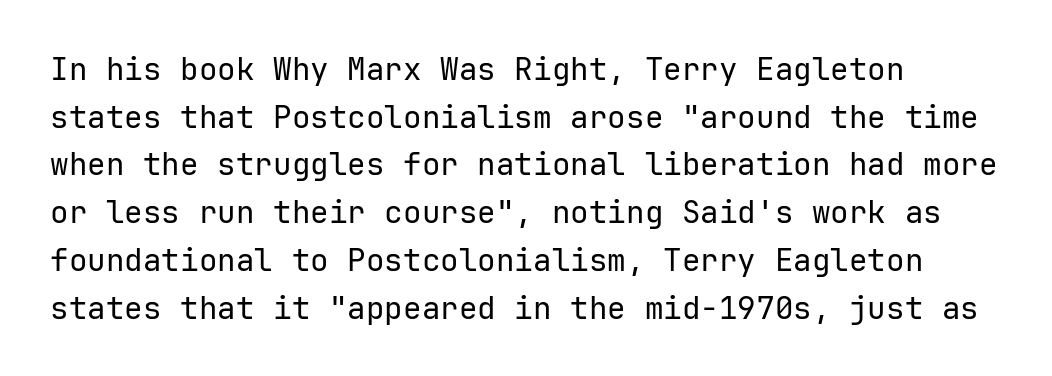
{"serif": "no", "italic": "no", "bold": "no", "weight": "regular", "width": "normal", "stroke_contrast": "low", "x_height": "medium", "underline": "no", "align": "left", "line_spacing": "normal", "line_spacing_ratio": 1.54, "letter_spacing": "normal", "letter_spacing_em": 0.0, "glyph_px": 31}
